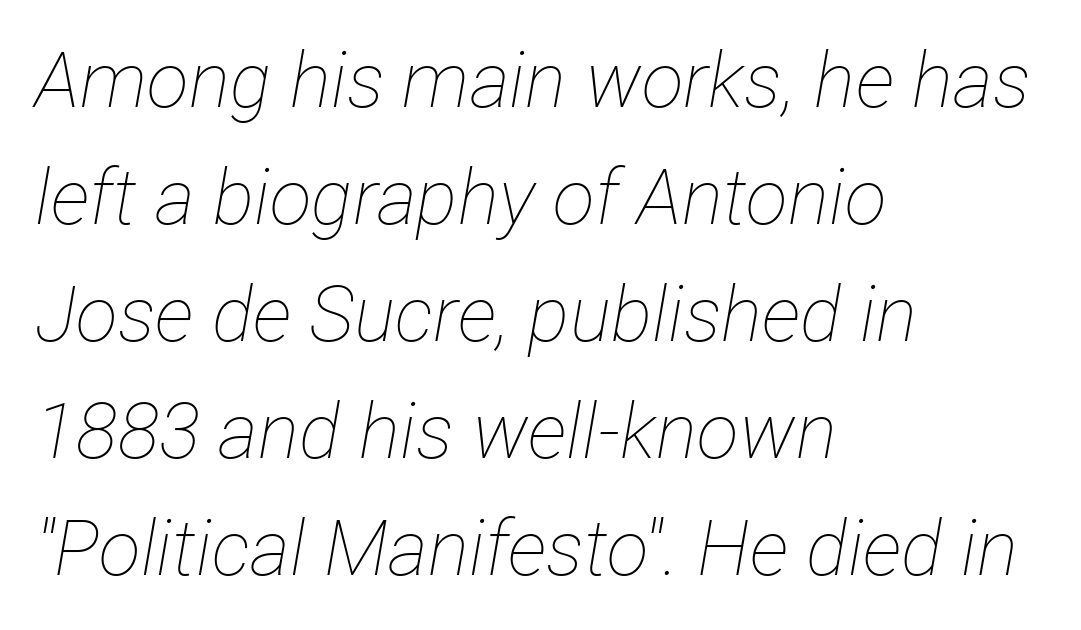
{"italic": "yes", "lean": "right", "slant_degrees": 12, "bold": "no", "weight": "thin", "width": "condensed", "stroke_contrast": "low", "x_height": "medium", "monospaced": "no", "underline": "no", "align": "left", "line_spacing": "normal", "line_spacing_ratio": 1.52, "letter_spacing": "normal", "letter_spacing_em": 0.0, "glyph_px": 77}
